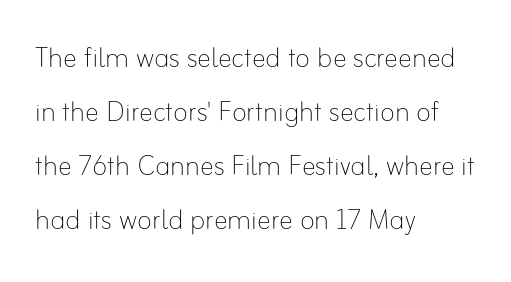
Q: Is the text bold? A: No.
Q: Is the text italic (slanted)? A: No, it is upright.
Q: Is the text underlined? A: No.
Q: How is the paragraph aligned? A: Left-aligned.
Q: Is the spacing between letters normal or unusually wide? A: Normal.
Q: Is the spacing between lines tight, normal or loose? A: Normal.
Q: Width (condensed, normal, or wide)? A: Normal.
Q: Stroke contrast? A: Low.
Q: x-height? A: Small.
Q: Monospaced? A: No.
